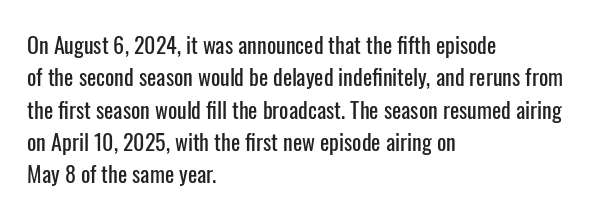
The image shows 22 px text type, upright; set left-aligned, normal line spacing (1.47x), normal letter spacing, not underlined.
